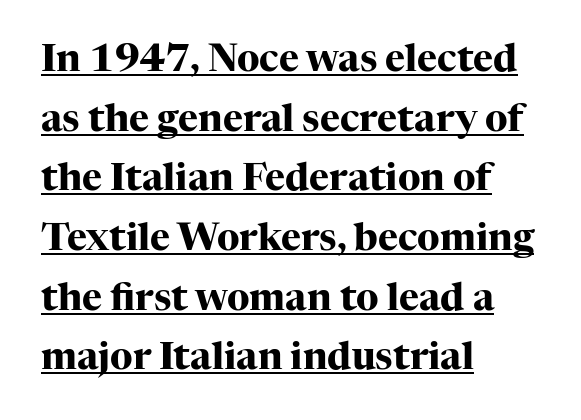
Q: Is the text bold? A: Yes.
Q: Is the text italic (slanted)? A: No, it is upright.
Q: Is the typeface a serif or a sans-serif typeface? A: Serif.
Q: Is the text underlined? A: Yes.
Q: How is the paragraph aligned? A: Left-aligned.
Q: Is the spacing between letters normal or unusually wide? A: Normal.
Q: Is the spacing between lines tight, normal or loose? A: Normal.
Q: Width (condensed, normal, or wide)? A: Normal.
Q: Stroke contrast? A: High.
Q: x-height? A: Medium.
Q: Monospaced? A: No.
